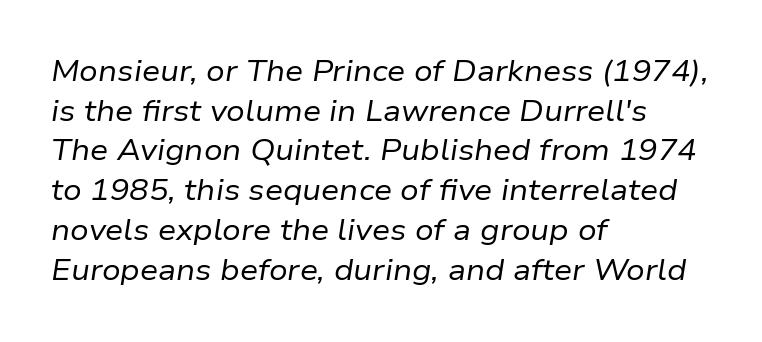
{"italic": "yes", "lean": "right", "slant_degrees": 9, "bold": "no", "weight": "regular", "width": "normal", "stroke_contrast": "low", "x_height": "medium", "monospaced": "no", "underline": "no", "align": "left", "line_spacing": "normal", "line_spacing_ratio": 1.37, "letter_spacing": "normal", "letter_spacing_em": 0.0, "glyph_px": 29}
